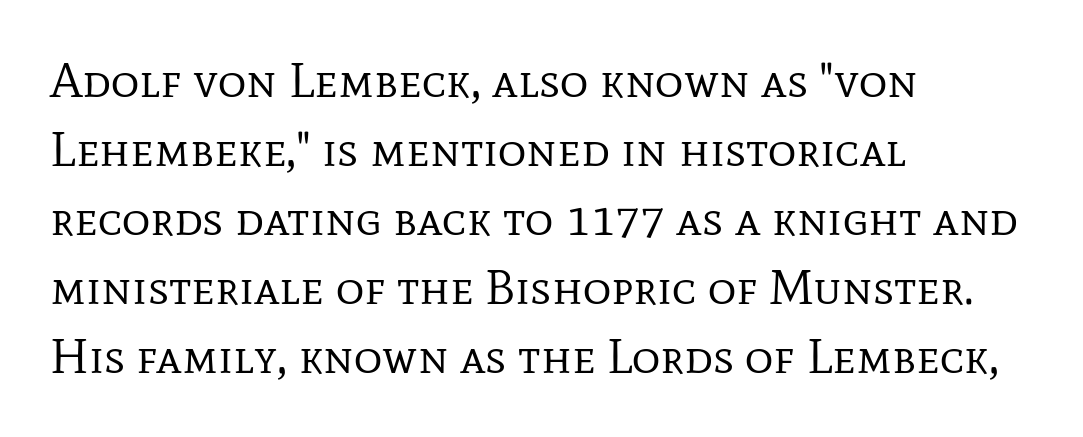
Ascenders rise straight up at ninety degrees. The typeface chosen for these lines features serifs. One glance says typical: line gaps are just what's usual. Only glyphs here, with clear space below each row.
